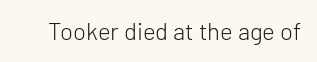
Q: Is the text bold? A: No.
Q: Is the text italic (slanted)? A: No, it is upright.
Q: Is the text underlined? A: No.
Q: Is the spacing between letters normal or unusually wide? A: Normal.
